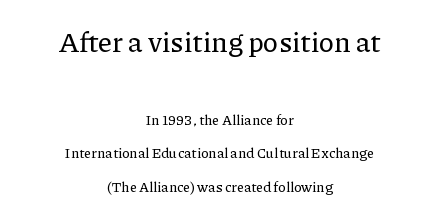
{"serif": "yes", "italic": "no", "width": "normal", "stroke_contrast": "low", "x_height": "medium", "monospaced": "no", "underline": "no", "align": "center", "line_spacing": "loose", "line_spacing_ratio": 2.38, "letter_spacing": "normal", "letter_spacing_em": 0.0, "larger_block": "first", "size_ratio": 2.0, "glyph_px": 28}
